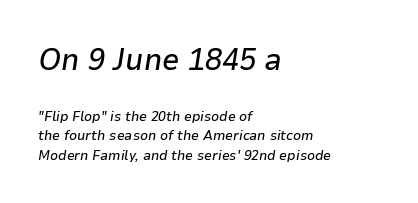
The image shows 31 px text type, italic (leaning right); set left-aligned, normal line spacing (1.39x), normal letter spacing, not underlined; the first (top) block is 2.21x larger; low stroke contrast and a medium x-height.
